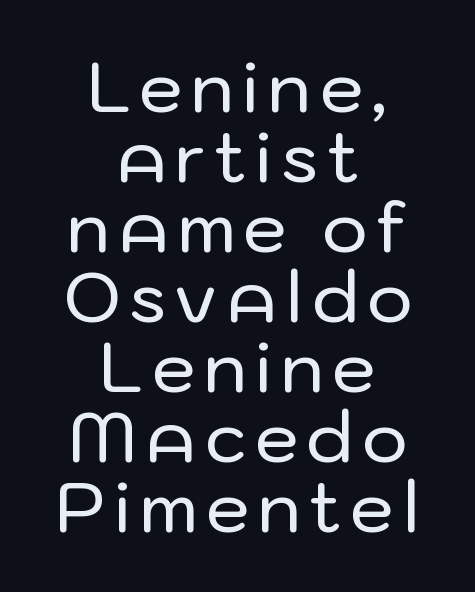
Q: Is the text italic (slanted)? A: No, it is upright.
Q: Is the typeface a serif or a sans-serif typeface? A: Sans-serif.
Q: Is the text underlined? A: No.
Q: How is the paragraph aligned? A: Centered.
Q: Is the spacing between lines tight, normal or loose? A: Tight.
Q: Width (condensed, normal, or wide)? A: Normal.
Q: Stroke contrast? A: Low.
Q: x-height? A: Medium.
Q: Monospaced? A: No.
